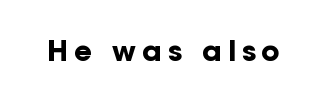
Bold? Absolutely — the strokes are thick and heavy. Substantial extra tracking has been applied to these lines. Observe the absence of serifs on each vertical stroke in this sample. Do the letters lean? They stand straight. Underline: absent.
